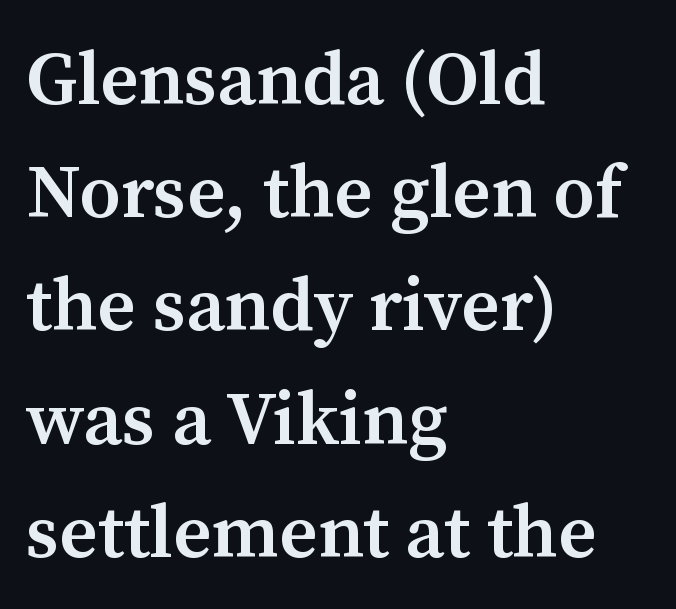
Q: Is the text bold? A: Semi-bold.
Q: Is the text italic (slanted)? A: No, it is upright.
Q: Is the typeface a serif or a sans-serif typeface? A: Serif.
Q: Is the text underlined? A: No.
Q: How is the paragraph aligned? A: Left-aligned.
Q: Is the spacing between letters normal or unusually wide? A: Normal.
Q: Is the spacing between lines tight, normal or loose? A: Normal.
Q: Width (condensed, normal, or wide)? A: Normal.
Q: Stroke contrast? A: Medium.
Q: x-height? A: Medium.
Q: Monospaced? A: No.
